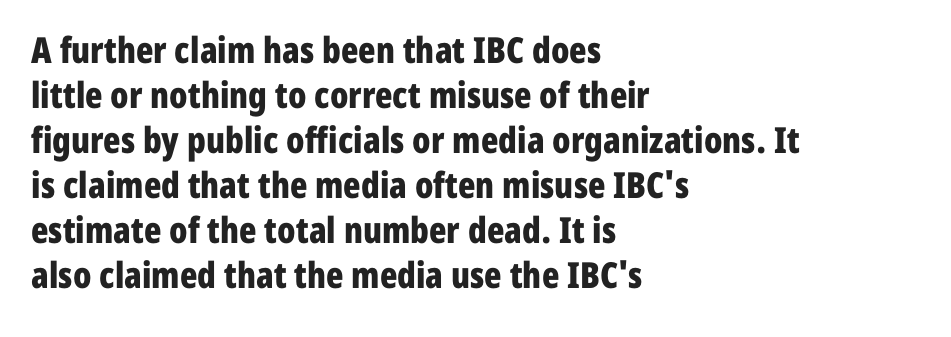
Q: Is the text bold? A: Yes.
Q: Is the text italic (slanted)? A: No, it is upright.
Q: Is the typeface a serif or a sans-serif typeface? A: Sans-serif.
Q: Is the text underlined? A: No.
Q: How is the paragraph aligned? A: Left-aligned.
Q: Is the spacing between letters normal or unusually wide? A: Normal.
Q: Is the spacing between lines tight, normal or loose? A: Normal.
Q: Width (condensed, normal, or wide)? A: Condensed.
Q: Stroke contrast? A: Low.
Q: x-height? A: Medium.
Q: Monospaced? A: No.
